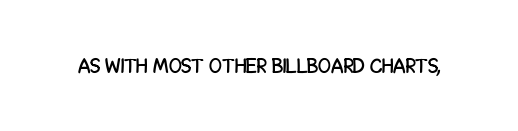
Q: Is the text italic (slanted)? A: No, it is upright.
Q: Is the text underlined? A: No.
Q: Is the spacing between letters normal or unusually wide? A: Normal.
